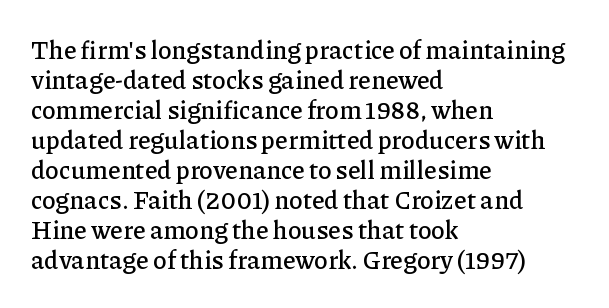
Q: Is the text italic (slanted)? A: No, it is upright.
Q: Is the text underlined? A: No.
Q: How is the paragraph aligned? A: Left-aligned.
Q: Is the spacing between letters normal or unusually wide? A: Normal.
